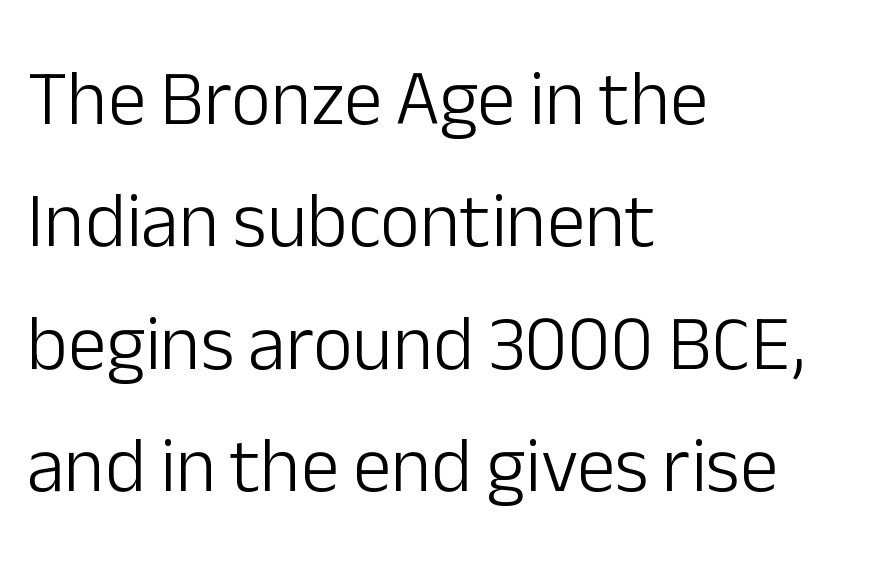
This is the regular roman posture of the typeface. Observe the ordinary spacing: letters are neighbours, not strangers. Leading: standard. Has an underline been added? It has not. Is the stroke heavy? The answer is a plain regular-or-lighter.
